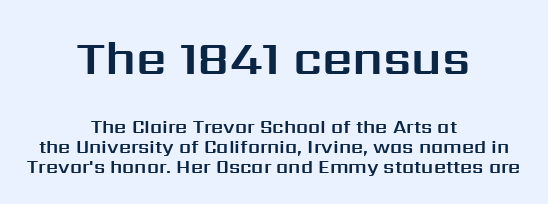
The image shows 48 px sans-serif type, upright; set centered, tight line spacing (1.07x), normal letter spacing, not underlined; the first (top) block is 2.53x larger; medium stroke contrast and a medium x-height.
